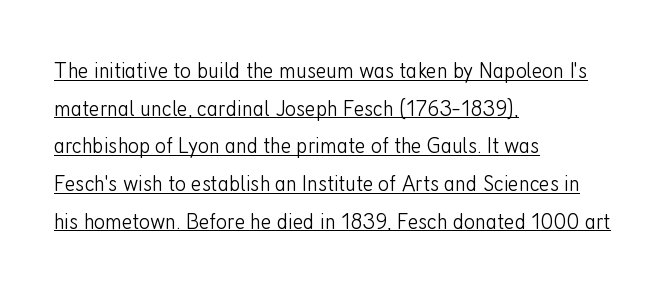
The image shows 24 px text type, upright; set left-aligned, normal line spacing (1.57x), normal letter spacing, underlined.
